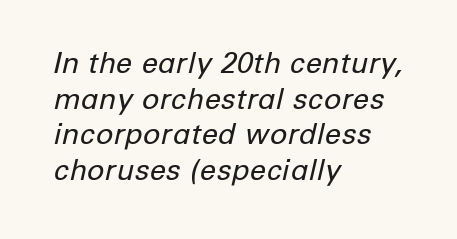
Q: Is the text bold? A: No.
Q: Is the text italic (slanted)? A: Yes, it leans right by about 12 degrees.
Q: Is the text underlined? A: No.
Q: How is the paragraph aligned? A: Left-aligned.
Q: Is the spacing between letters normal or unusually wide? A: Normal.
Q: Width (condensed, normal, or wide)? A: Normal.
Q: Stroke contrast? A: Low.
Q: x-height? A: Medium.
Q: Monospaced? A: No.
